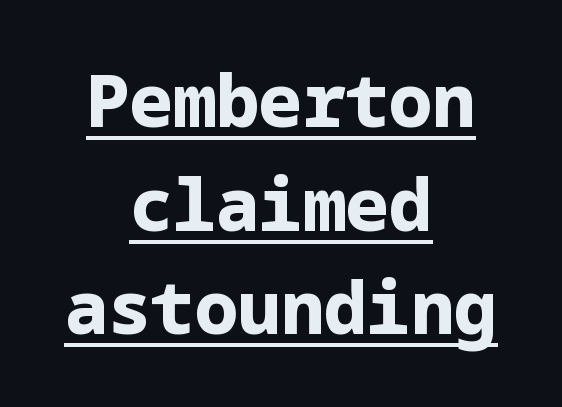
The image shows 72 px bold sans-serif type, upright; set centered, normal line spacing (1.44x), normal letter spacing, underlined; low stroke contrast and a medium x-height.
